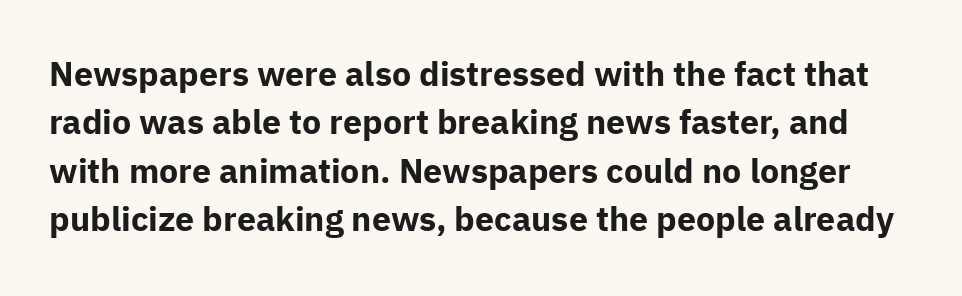
{"serif": "no", "italic": "no", "bold": "yes", "weight": "bold", "width": "normal", "stroke_contrast": "low", "x_height": "medium", "monospaced": "no", "underline": "no", "line_spacing": "normal", "line_spacing_ratio": 1.42, "letter_spacing": "normal", "letter_spacing_em": 0.0, "glyph_px": 34}
